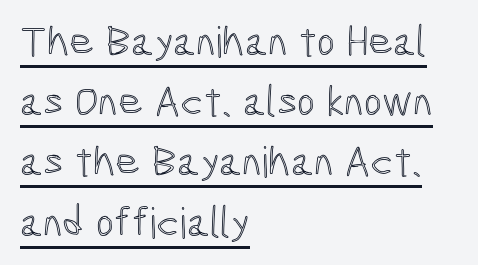
{"italic": "no", "width": "condensed", "x_height": "medium", "monospaced": "no", "underline": "yes", "align": "left", "line_spacing": "normal", "line_spacing_ratio": 1.4, "letter_spacing": "normal", "letter_spacing_em": 0.0, "glyph_px": 43}
